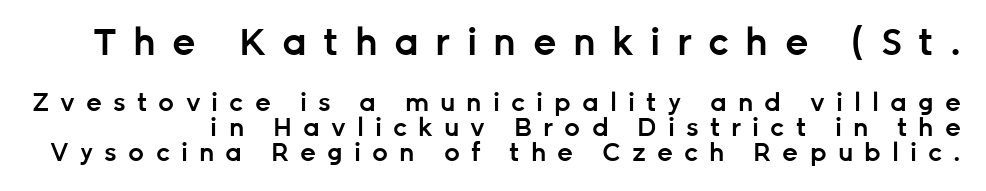
{"serif": "no", "italic": "no", "bold": "semi", "weight": "semibold", "width": "normal", "stroke_contrast": "low", "x_height": "medium", "monospaced": "no", "underline": "no", "line_spacing": "tight", "line_spacing_ratio": 0.99, "letter_spacing": "wide", "letter_spacing_em": 0.44, "larger_block": "first", "size_ratio": 1.48, "glyph_px": 37}
